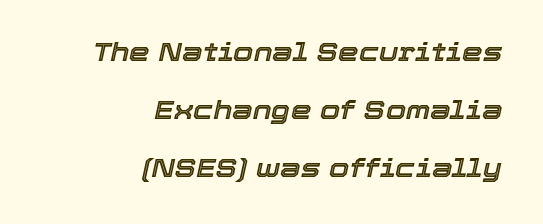
Q: Is the text italic (slanted)? A: Yes, it leans right by about 12 degrees.
Q: Is the text underlined? A: No.
Q: How is the paragraph aligned? A: Right-aligned.
Q: Is the spacing between letters normal or unusually wide? A: Normal.
Q: Is the spacing between lines tight, normal or loose? A: Loose.
